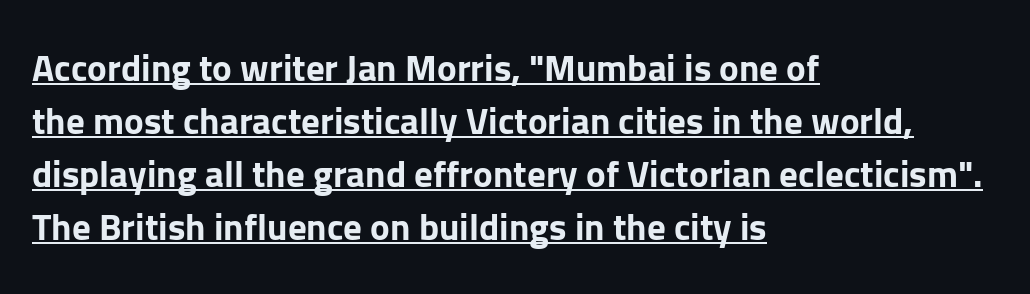
Q: Is the text bold? A: Yes.
Q: Is the text italic (slanted)? A: No, it is upright.
Q: Is the typeface a serif or a sans-serif typeface? A: Sans-serif.
Q: Is the text underlined? A: Yes.
Q: How is the paragraph aligned? A: Left-aligned.
Q: Is the spacing between letters normal or unusually wide? A: Normal.
Q: Is the spacing between lines tight, normal or loose? A: Normal.
Q: Width (condensed, normal, or wide)? A: Normal.
Q: Stroke contrast? A: Low.
Q: x-height? A: Medium.
Q: Monospaced? A: No.
